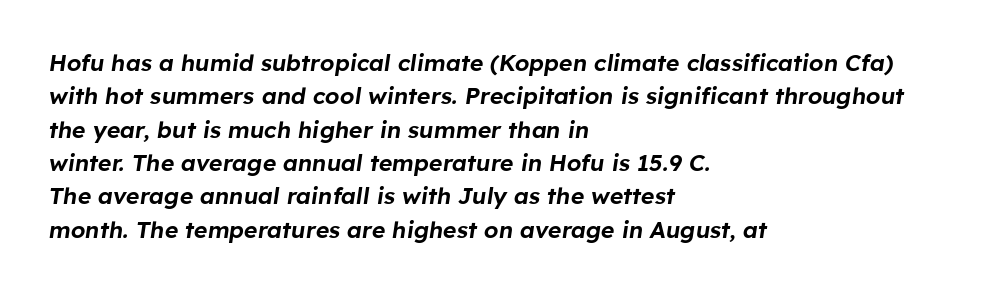
{"italic": "yes", "lean": "right", "slant_degrees": 8, "underline": "no", "align": "left", "line_spacing": "normal", "line_spacing_ratio": 1.45, "letter_spacing": "normal", "letter_spacing_em": 0.0, "glyph_px": 23}
